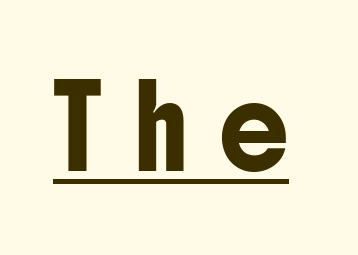
{"serif": "no", "italic": "no", "width": "condensed", "stroke_contrast": "low", "x_height": "medium", "monospaced": "no", "underline": "yes", "letter_spacing": "wide", "letter_spacing_em": 0.43, "glyph_px": 77}
